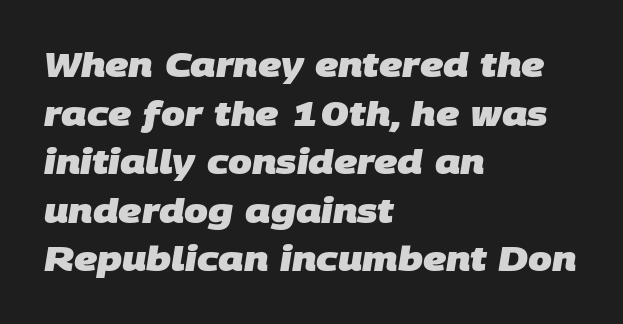
{"serif": "no", "bold": "yes", "weight": "heavy", "width": "normal", "stroke_contrast": "low", "x_height": "large", "monospaced": "no", "underline": "no", "align": "left", "line_spacing": "normal", "line_spacing_ratio": 1.43, "letter_spacing": "normal", "letter_spacing_em": 0.0, "glyph_px": 34}
